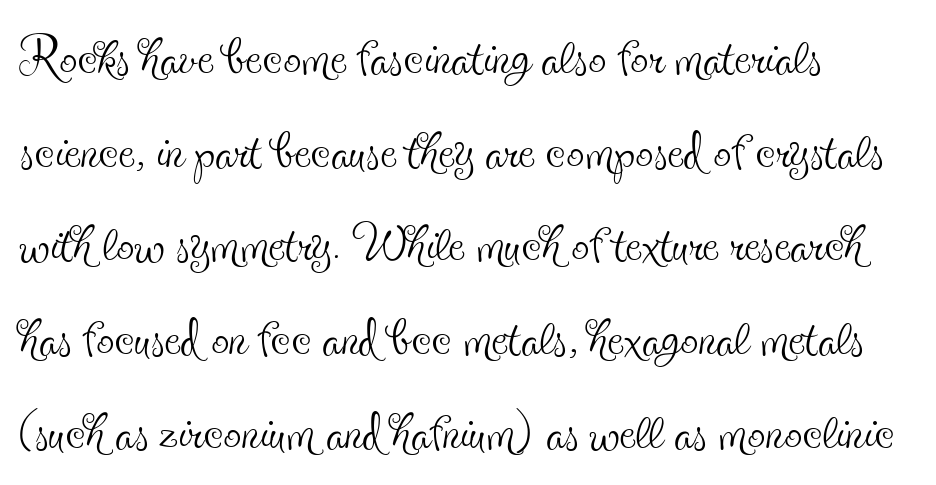
Q: Is the text bold? A: No.
Q: Is the typeface a serif or a sans-serif typeface? A: Serif.
Q: Is the text underlined? A: No.
Q: How is the paragraph aligned? A: Left-aligned.
Q: Is the spacing between letters normal or unusually wide? A: Normal.
Q: Is the spacing between lines tight, normal or loose? A: Normal.
Q: Width (condensed, normal, or wide)? A: Condensed.
Q: x-height? A: Small.
Q: Monospaced? A: No.
